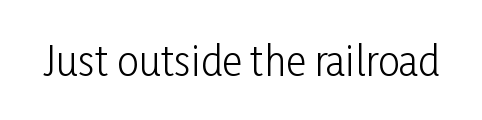
The image shows 39 px light, condensed sans-serif type, upright; set normal letter spacing, not underlined; low stroke contrast and a medium x-height.
